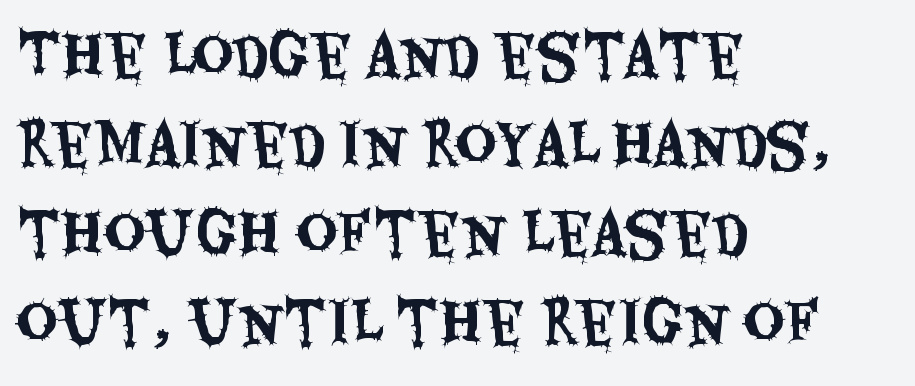
{"serif": "no", "italic": "no", "width": "condensed", "stroke_contrast": "medium", "x_height": "large", "monospaced": "no", "underline": "no", "align": "left", "line_spacing": "normal", "line_spacing_ratio": 1.56, "letter_spacing": "normal", "letter_spacing_em": 0.0, "glyph_px": 57}
